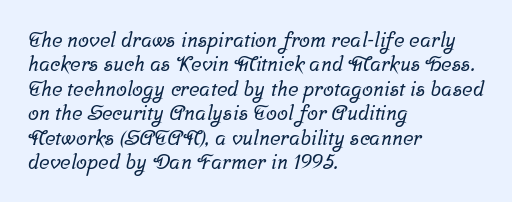
Q: Is the text underlined? A: No.
Q: How is the paragraph aligned? A: Left-aligned.
Q: Is the spacing between letters normal or unusually wide? A: Normal.
